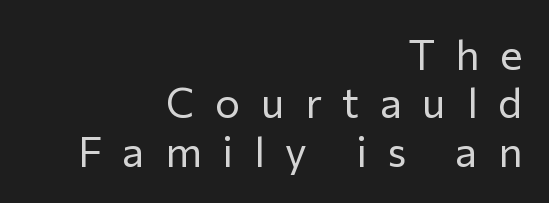
Q: Is the text bold? A: No.
Q: Is the text italic (slanted)? A: No, it is upright.
Q: Is the typeface a serif or a sans-serif typeface? A: Sans-serif.
Q: Is the text underlined? A: No.
Q: How is the paragraph aligned? A: Right-aligned.
Q: Is the spacing between letters normal or unusually wide? A: Unusually wide.
Q: Is the spacing between lines tight, normal or loose? A: Tight.
Q: Width (condensed, normal, or wide)? A: Normal.
Q: Stroke contrast? A: Low.
Q: x-height? A: Medium.
Q: Monospaced? A: No.
